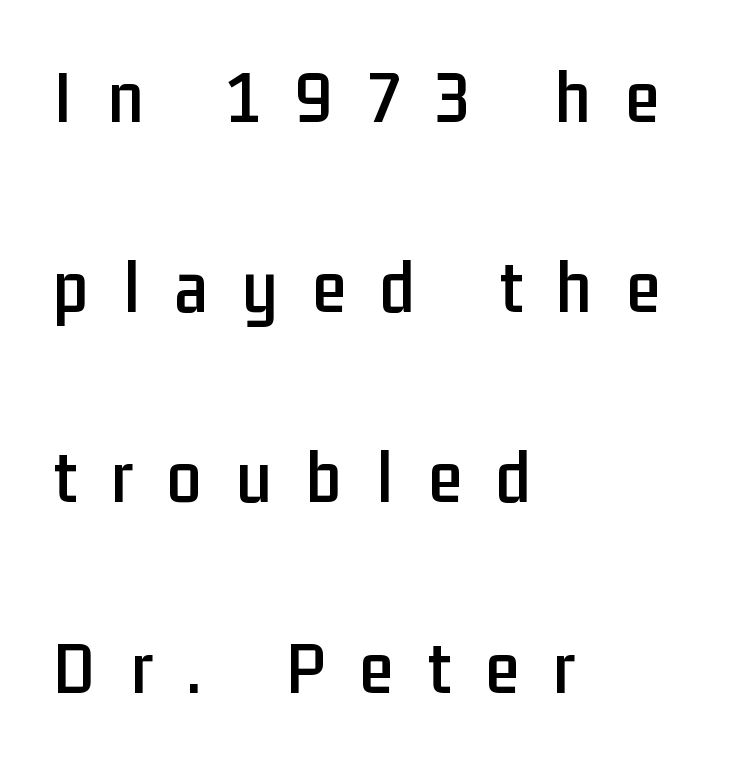
The image shows 77 px condensed sans-serif type, upright; set left-aligned, loose line spacing (2.47x), unusually wide letter spacing (+0.45 em), not underlined; low stroke contrast and a medium x-height.
